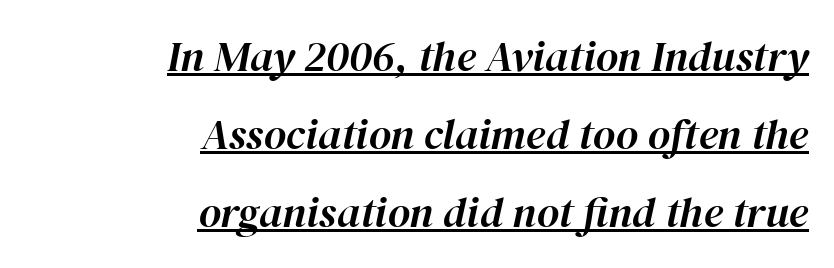
{"italic": "yes", "lean": "right", "slant_degrees": 12, "width": "normal", "stroke_contrast": "high", "x_height": "medium", "monospaced": "no", "underline": "yes", "align": "right", "line_spacing_ratio": 1.81, "letter_spacing": "normal", "letter_spacing_em": 0.0, "glyph_px": 43}
